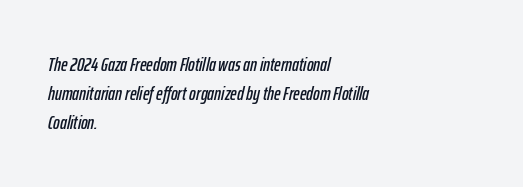
{"italic": "yes", "lean": "right", "slant_degrees": 12, "underline": "no", "align": "left", "line_spacing": "normal", "line_spacing_ratio": 1.46, "letter_spacing": "normal", "letter_spacing_em": 0.0, "glyph_px": 20}
